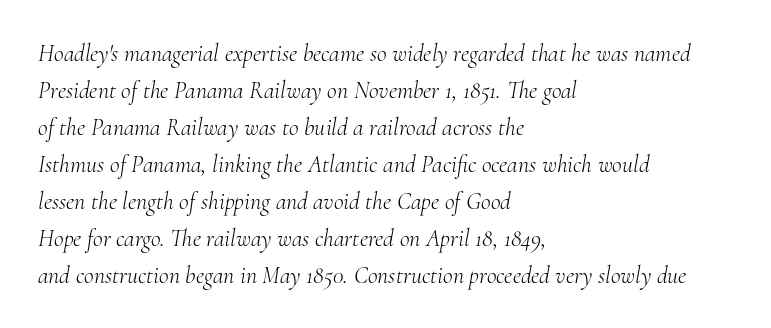
Q: Is the text bold? A: No.
Q: Is the text italic (slanted)? A: Yes, it leans right by about 10 degrees.
Q: Is the text underlined? A: No.
Q: How is the paragraph aligned? A: Left-aligned.
Q: Is the spacing between letters normal or unusually wide? A: Normal.
Q: Is the spacing between lines tight, normal or loose? A: Normal.
